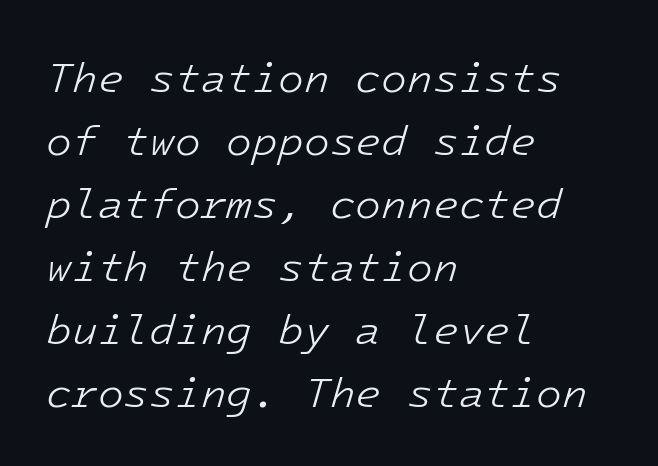
The image shows 42 px light type, italic (leaning right), monospaced; set left-aligned, normal line spacing (1.5x), normal letter spacing, not underlined; low stroke contrast and a medium x-height.
